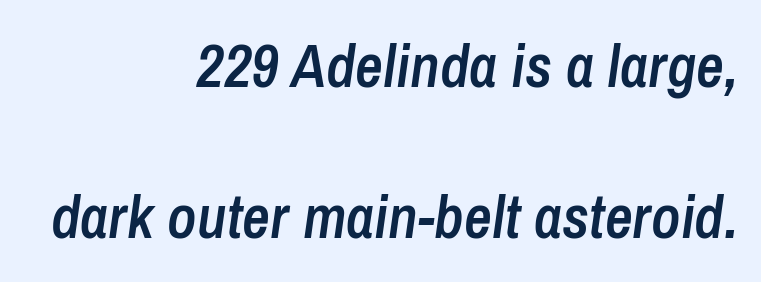
The image shows 61 px semibold, condensed type, italic (leaning right); set right-aligned, loose line spacing (2.48x), normal letter spacing, not underlined; low stroke contrast and a medium x-height.
